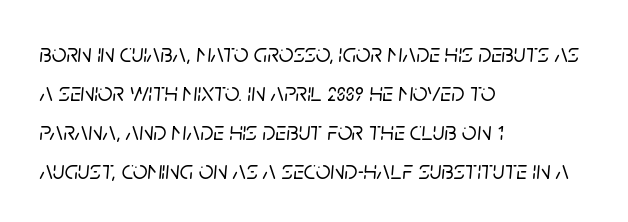
Q: Is the text italic (slanted)? A: Yes, it leans right by about 5 degrees.
Q: Is the text underlined? A: No.
Q: How is the paragraph aligned? A: Left-aligned.
Q: Is the spacing between letters normal or unusually wide? A: Normal.
Q: Is the spacing between lines tight, normal or loose? A: Normal.
